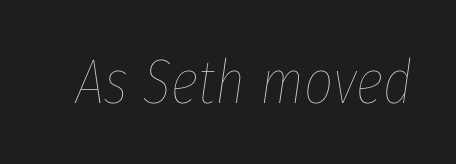
{"italic": "yes", "lean": "right", "slant_degrees": 8, "bold": "no", "weight": "thin", "width": "condensed", "stroke_contrast": "low", "x_height": "medium", "monospaced": "no", "underline": "no", "letter_spacing": "normal", "letter_spacing_em": 0.0, "glyph_px": 63}
